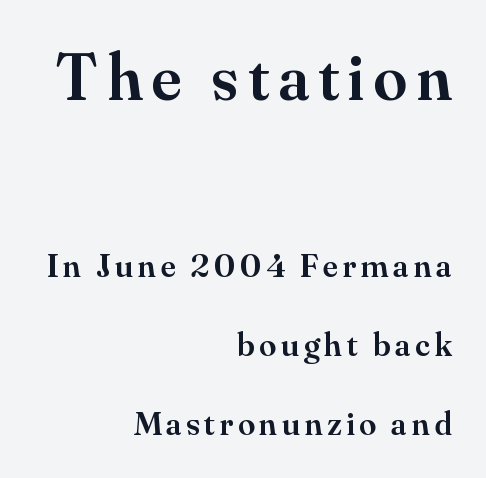
Does the weight exceed regular? Yes, but only to semibold. Two sizes are in play, and the larger belongs to the first block. Baseline-to-baseline distance is far greater than the letter height. Posture: straight, roman, zero tilt. Anything drawn beneath the words? Only blank space.
